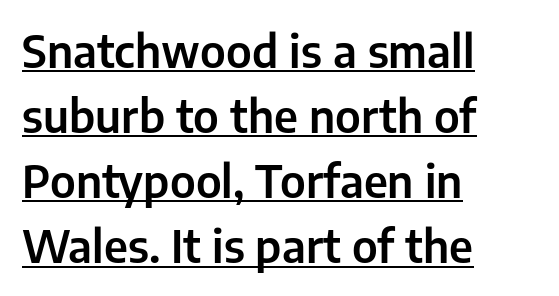
Note: no serifs on the glyphs. Compared with a centered layout, this one pins lines to the left instead. When letters stand straight like this, we call the style roman or upright. Underlined type. The rows are spaced the way most documents space them.
